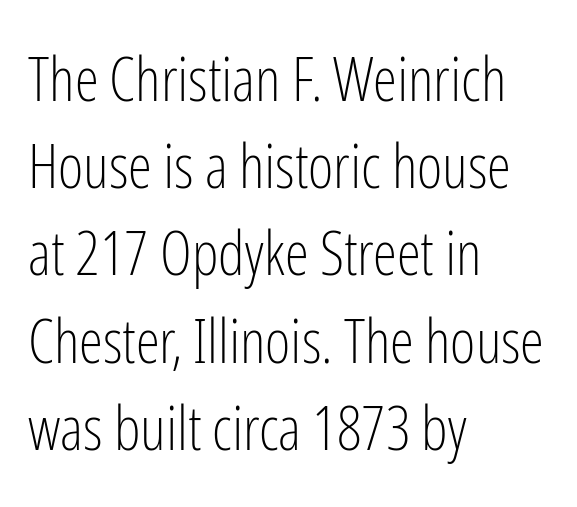
{"serif": "no", "italic": "no", "bold": "no", "weight": "light", "width": "condensed", "stroke_contrast": "low", "x_height": "medium", "monospaced": "no", "underline": "no", "align": "left", "line_spacing": "normal", "line_spacing_ratio": 1.43, "letter_spacing": "normal", "letter_spacing_em": 0.0, "glyph_px": 61}
